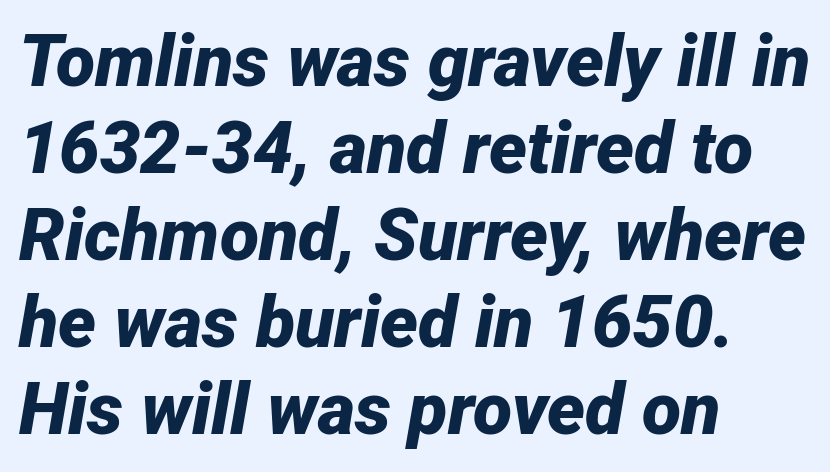
Q: Is the text bold? A: Yes.
Q: Is the text italic (slanted)? A: Yes, it leans right by about 12 degrees.
Q: Is the text underlined? A: No.
Q: How is the paragraph aligned? A: Left-aligned.
Q: Is the spacing between letters normal or unusually wide? A: Normal.
Q: Width (condensed, normal, or wide)? A: Normal.
Q: Stroke contrast? A: Low.
Q: x-height? A: Medium.
Q: Monospaced? A: No.
